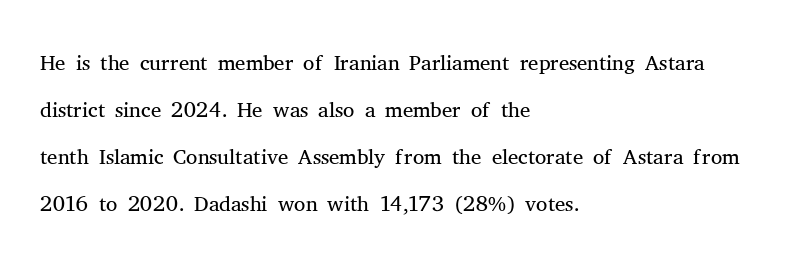
No heavy texture on the line: the type isn't bold. The specimen reads as upright at a glance. Tracking value appears to be zero — textbook default spacing. Teacher's note: observe the even left margin — that is flush-left alignment.
